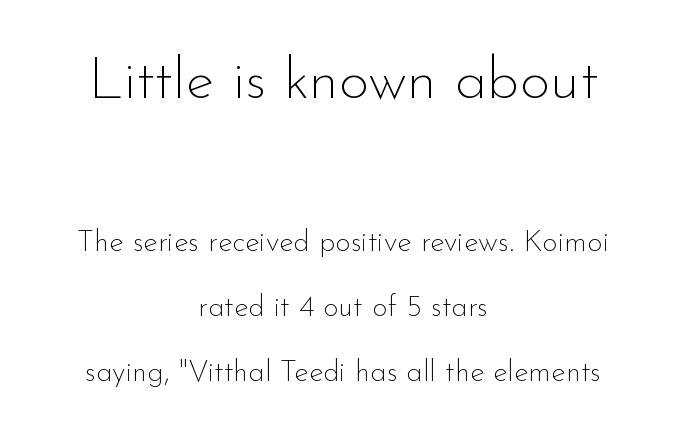
The image shows 59 px thin sans-serif type, upright; set centered, loose line spacing (2.17x), normal letter spacing, not underlined; the first (top) block is 1.97x larger; low stroke contrast and a small x-height.
